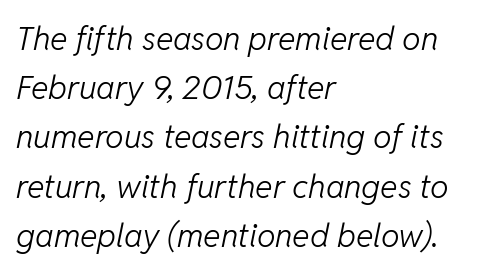
{"italic": "yes", "lean": "right", "slant_degrees": 11, "bold": "no", "weight": "light", "width": "normal", "stroke_contrast": "low", "x_height": "medium", "monospaced": "no", "underline": "no", "align": "left", "line_spacing": "normal", "line_spacing_ratio": 1.49, "letter_spacing": "normal", "letter_spacing_em": 0.0, "glyph_px": 33}
